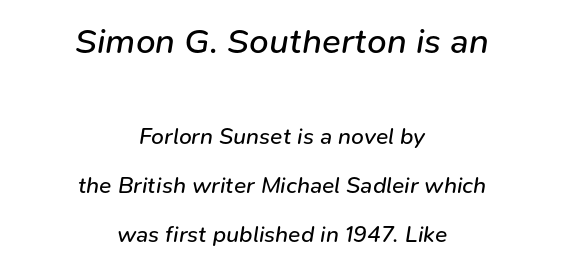
The image shows 35 px regular-weight type, italic (leaning right); set centered, loose line spacing (2.12x), normal letter spacing, not underlined; the first (top) block is 1.52x larger; low stroke contrast and a medium x-height.
